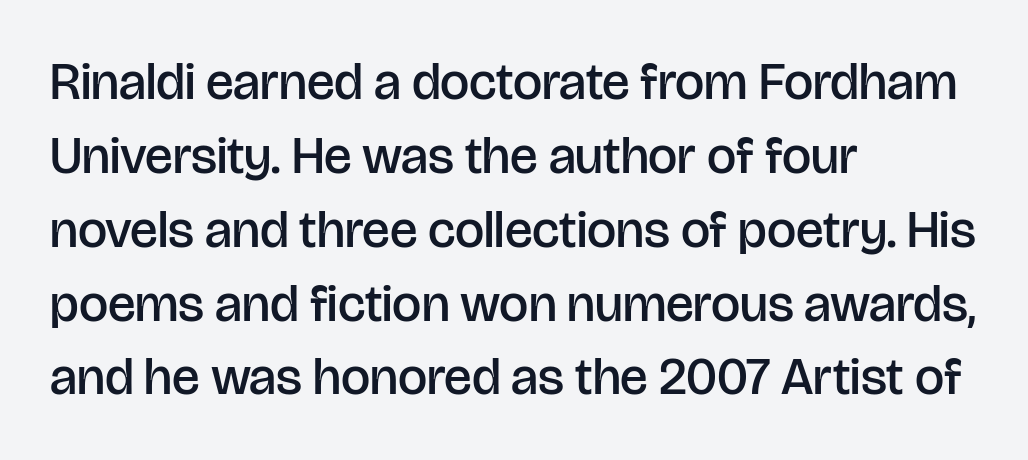
The image shows 52 px semibold sans-serif type, upright; set left-aligned, normal line spacing (1.42x), normal letter spacing, not underlined; low stroke contrast and a large x-height.
